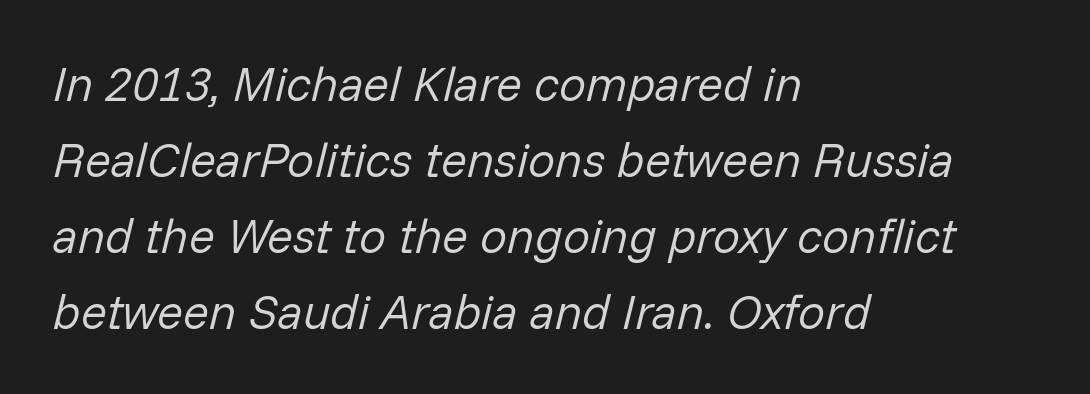
Do the characters align in a grid? No, the font is proportional. The axis of the letterforms is tilted away from vertical. Is the letter spacing exaggerated? No — it looks like the ordinary default. Does the leading feel generous? No, just average.
